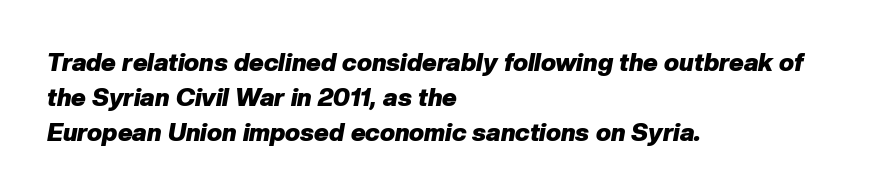
The image shows 25 px bold type, italic (leaning right); set left-aligned, normal line spacing (1.4x), normal letter spacing, not underlined.
